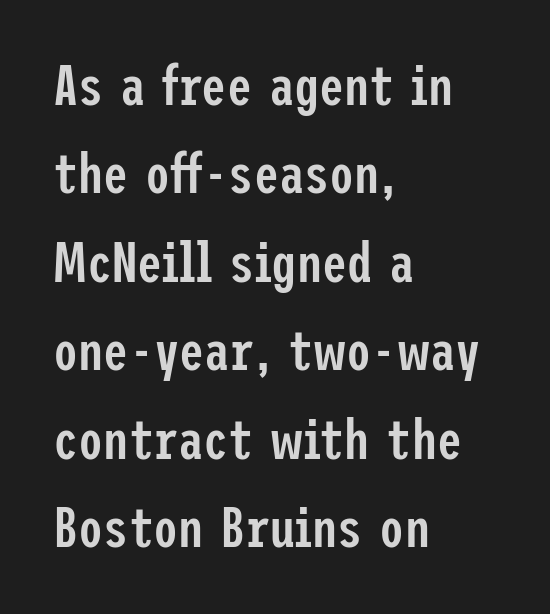
Q: Is the text bold? A: Semi-bold.
Q: Is the text italic (slanted)? A: No, it is upright.
Q: Is the typeface a serif or a sans-serif typeface? A: Sans-serif.
Q: Is the text underlined? A: No.
Q: How is the paragraph aligned? A: Left-aligned.
Q: Is the spacing between letters normal or unusually wide? A: Normal.
Q: Is the spacing between lines tight, normal or loose? A: Normal.
Q: Width (condensed, normal, or wide)? A: Condensed.
Q: Stroke contrast? A: Low.
Q: x-height? A: Medium.
